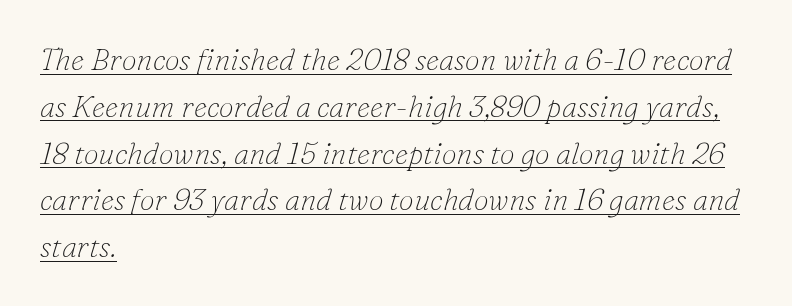
{"serif": "yes", "italic": "yes", "lean": "right", "slant_degrees": 16, "bold": "no", "weight": "thin", "width": "normal", "stroke_contrast": "low", "x_height": "small", "monospaced": "no", "underline": "yes", "align": "left", "line_spacing": "normal", "line_spacing_ratio": 1.56, "letter_spacing": "normal", "letter_spacing_em": 0.0, "glyph_px": 30}
